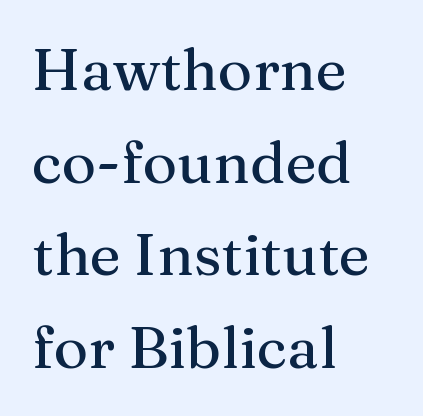
{"serif": "yes", "italic": "no", "width": "normal", "stroke_contrast": "medium", "x_height": "medium", "monospaced": "no", "underline": "no", "align": "left", "line_spacing": "normal", "line_spacing_ratio": 1.57, "letter_spacing": "normal", "letter_spacing_em": 0.0, "glyph_px": 59}
